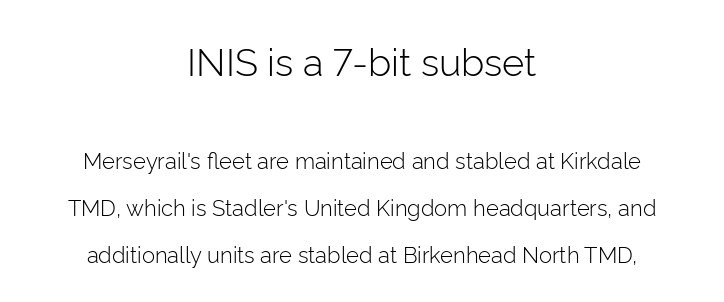
Inter-character spacing is left at the font's built-in metrics. Posture: straight, roman, zero tilt. The typesetting does not lean heavy: it is not bold. Centered paragraph, ragged on both sides.
